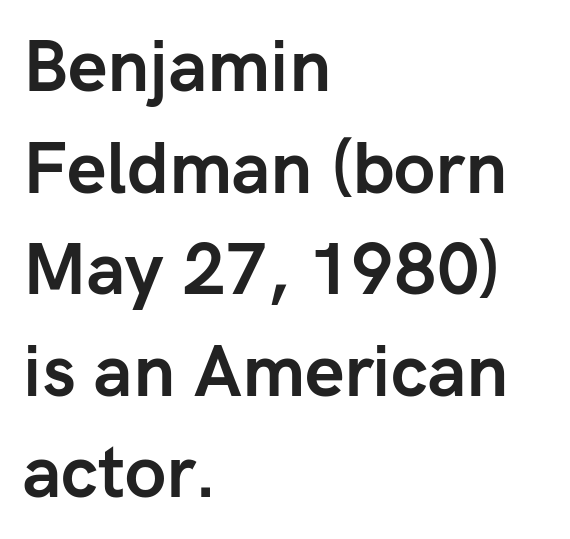
Q: Is the text bold? A: Yes.
Q: Is the text italic (slanted)? A: No, it is upright.
Q: Is the typeface a serif or a sans-serif typeface? A: Sans-serif.
Q: Is the text underlined? A: No.
Q: How is the paragraph aligned? A: Left-aligned.
Q: Is the spacing between letters normal or unusually wide? A: Normal.
Q: Is the spacing between lines tight, normal or loose? A: Normal.
Q: Width (condensed, normal, or wide)? A: Normal.
Q: Stroke contrast? A: Low.
Q: x-height? A: Medium.
Q: Monospaced? A: No.
